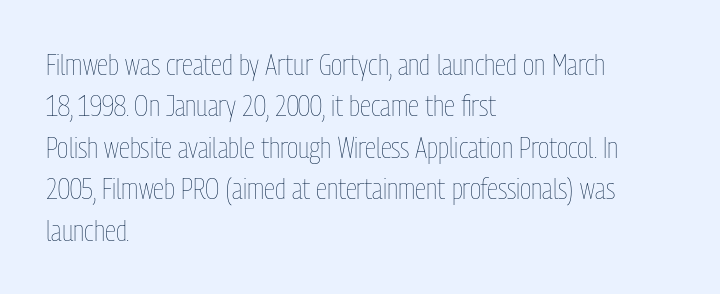
{"italic": "no", "bold": "no", "weight": "thin", "width": "condensed", "stroke_contrast": "low", "x_height": "medium", "monospaced": "no", "underline": "no", "align": "left", "line_spacing": "normal", "line_spacing_ratio": 1.43, "letter_spacing": "normal", "letter_spacing_em": 0.0, "glyph_px": 29}
